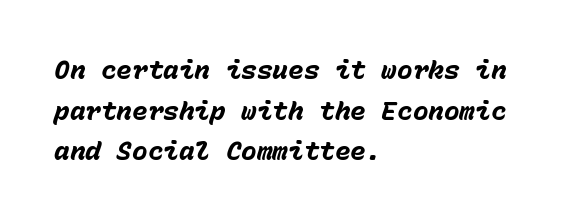
Standard letterfit; no display-style spreading of the glyphs. Left-aligned paragraph, ragged on the right. Would a proofreader flag this as italicized? Yes. The glyphs are unaccompanied by any horizontal stroke below them.
